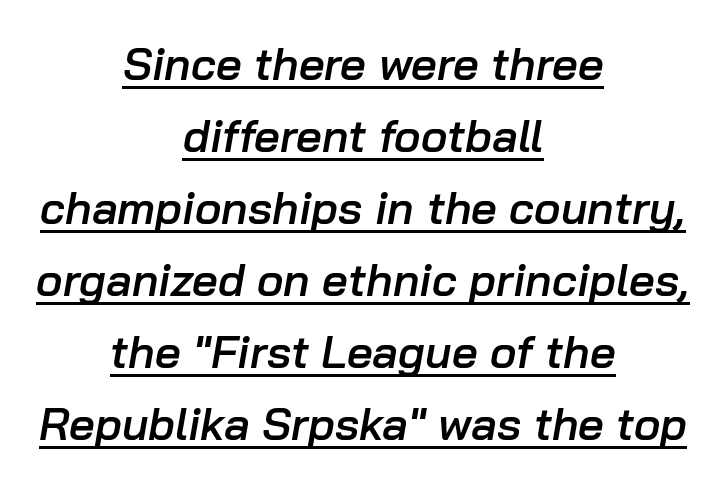
The image shows 45 px semibold type, italic (leaning right); set centered, normal line spacing (1.6x), normal letter spacing, underlined; low stroke contrast and a medium x-height.
